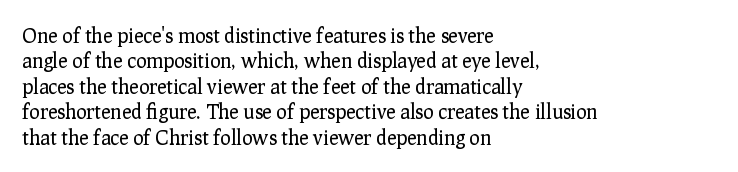
The rows are spaced the way most documents space them. Weight: in the light-to-regular range. Each word holds together tightly as a unit, with standard inter-letter gaps. Nobody drew a line under any word here.
